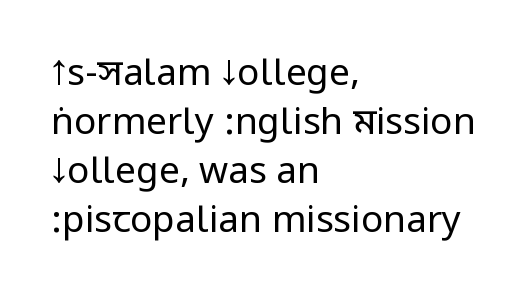
{"serif": "no", "italic": "no", "bold": "no", "weight": "regular", "width": "condensed", "stroke_contrast": "low", "underline": "no", "align": "left", "line_spacing": "normal", "line_spacing_ratio": 1.32, "letter_spacing": "normal", "letter_spacing_em": 0.0, "glyph_px": 37}
